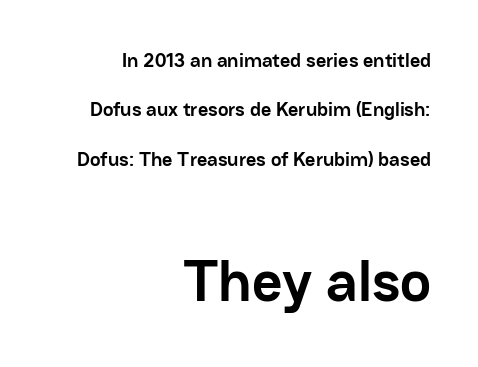
Q: Is the text bold? A: Yes.
Q: Is the text italic (slanted)? A: No, it is upright.
Q: Is the typeface a serif or a sans-serif typeface? A: Sans-serif.
Q: Is the text underlined? A: No.
Q: How is the paragraph aligned? A: Right-aligned.
Q: Is the spacing between letters normal or unusually wide? A: Normal.
Q: Is the spacing between lines tight, normal or loose? A: Loose.
Q: Which block of text is set in a larger size, the first (top) or the second (bottom)? A: The second (bottom) one.
Q: Width (condensed, normal, or wide)? A: Normal.
Q: Stroke contrast? A: Low.
Q: x-height? A: Medium.
Q: Monospaced? A: No.
